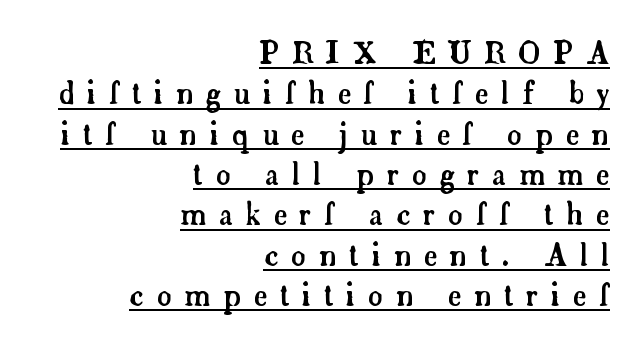
{"serif": "yes", "italic": "no", "width": "normal", "stroke_contrast": "low", "x_height": "small", "monospaced": "no", "underline": "yes", "align": "right", "line_spacing": "normal", "line_spacing_ratio": 1.39, "letter_spacing": "wide", "letter_spacing_em": 0.44, "glyph_px": 29}
